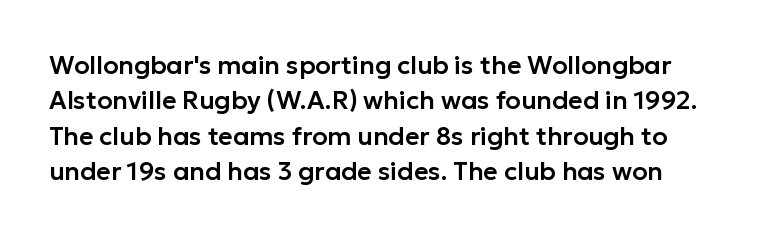
The passage shown has conventional tracking throughout. Rows of type keep a routine distance in the vertical direction. When letters stand straight like this, we call the style roman or upright. Type without underlining.
